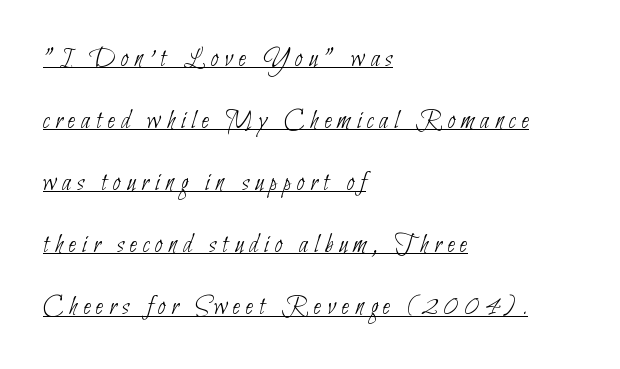
Summary of vertical rhythm: relaxed, with wide interline spacing. Observe the wide spacing: letters keep a clear distance from each other. Casual observation: everything's shoved over to the left. Stems here are at most as thick as an everyday book face.
